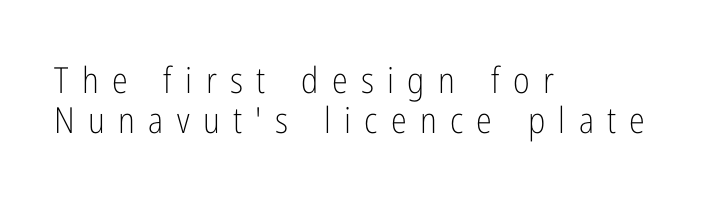
{"serif": "no", "italic": "no", "bold": "no", "weight": "light", "width": "condensed", "stroke_contrast": "low", "x_height": "medium", "monospaced": "no", "underline": "no", "align": "left", "line_spacing": "tight", "line_spacing_ratio": 1.1, "letter_spacing": "wide", "letter_spacing_em": 0.37, "glyph_px": 36}
